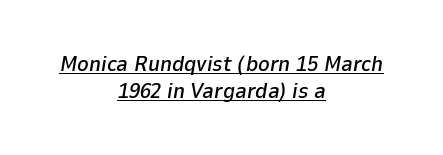
{"italic": "yes", "lean": "right", "slant_degrees": 9, "underline": "yes", "align": "center", "line_spacing_ratio": 1.23, "letter_spacing": "normal", "letter_spacing_em": 0.0, "glyph_px": 22}
